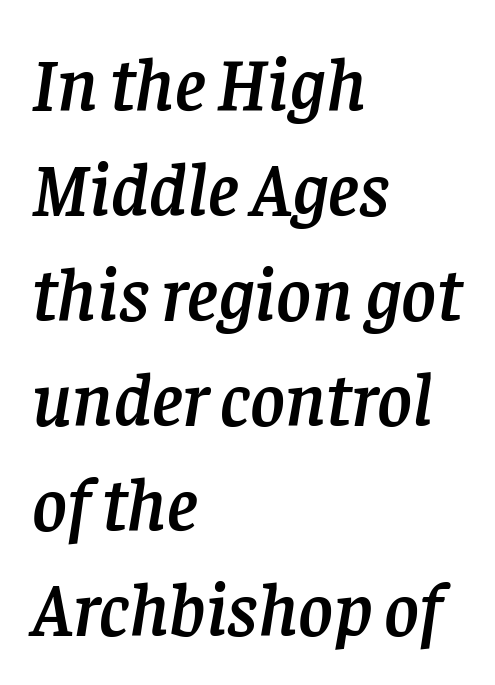
The image shows 75 px serif type, italic (leaning right); set left-aligned, normal line spacing (1.4x), normal letter spacing, not underlined; low stroke contrast and a large x-height.
